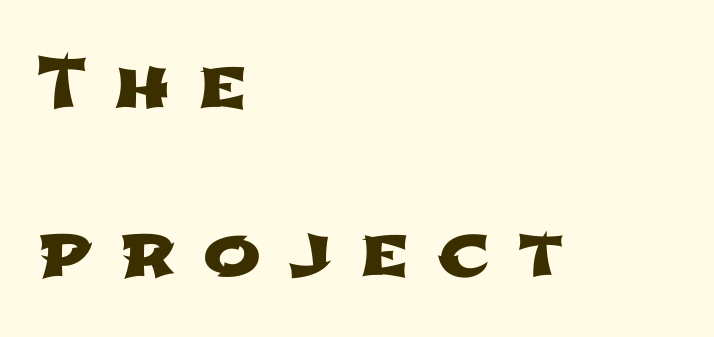
{"serif": "no", "width": "wide", "stroke_contrast": "low", "x_height": "medium", "monospaced": "no", "underline": "no", "align": "left", "line_spacing": "loose", "line_spacing_ratio": 2.43, "letter_spacing": "wide", "letter_spacing_em": 0.41, "glyph_px": 69}
